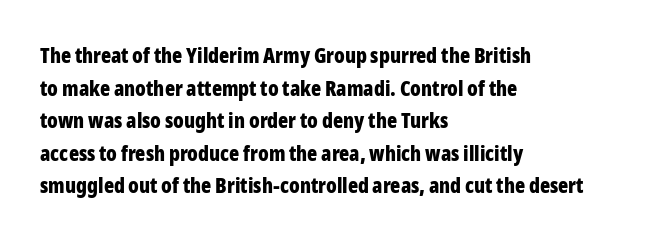
{"italic": "no", "bold": "yes", "underline": "no", "align": "left", "line_spacing": "normal", "line_spacing_ratio": 1.55, "letter_spacing": "normal", "letter_spacing_em": 0.0, "glyph_px": 21}
